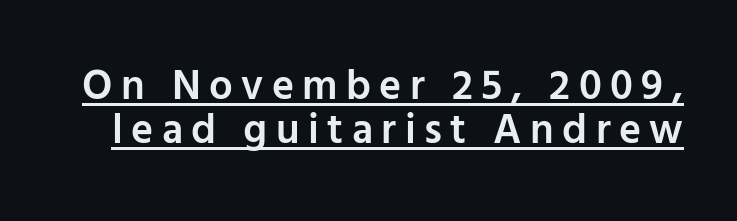
Font category for this specimen: sans-serif. Characters follow at a spacing far wider than the type designer built in. This block would grow much taller if given ordinary leading; it's compressed now. This is underlined copy, the kind a proofreader might mark for attention. As a designer I'd log this as weight 600, semibold.
